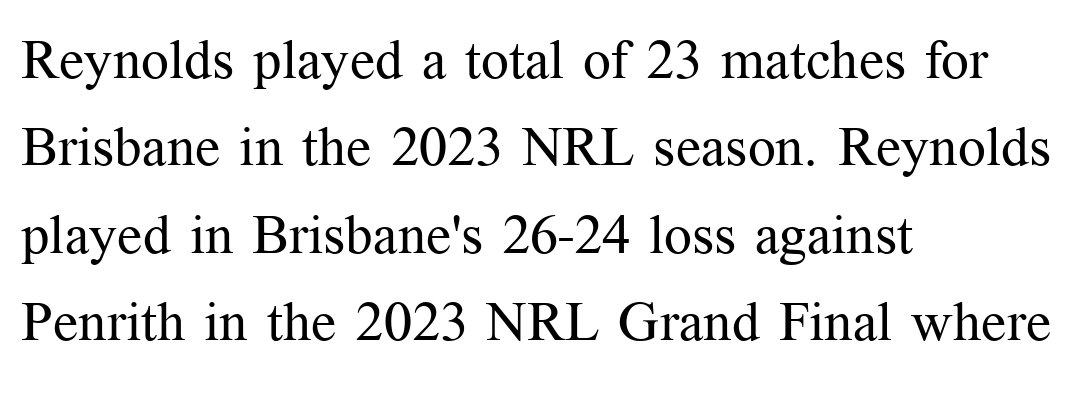
Q: Is the text bold? A: No.
Q: Is the text italic (slanted)? A: No, it is upright.
Q: Is the typeface a serif or a sans-serif typeface? A: Serif.
Q: Is the text underlined? A: No.
Q: How is the paragraph aligned? A: Left-aligned.
Q: Is the spacing between letters normal or unusually wide? A: Normal.
Q: Is the spacing between lines tight, normal or loose? A: Normal.
Q: Width (condensed, normal, or wide)? A: Normal.
Q: Stroke contrast? A: Medium.
Q: x-height? A: Medium.
Q: Monospaced? A: No.
